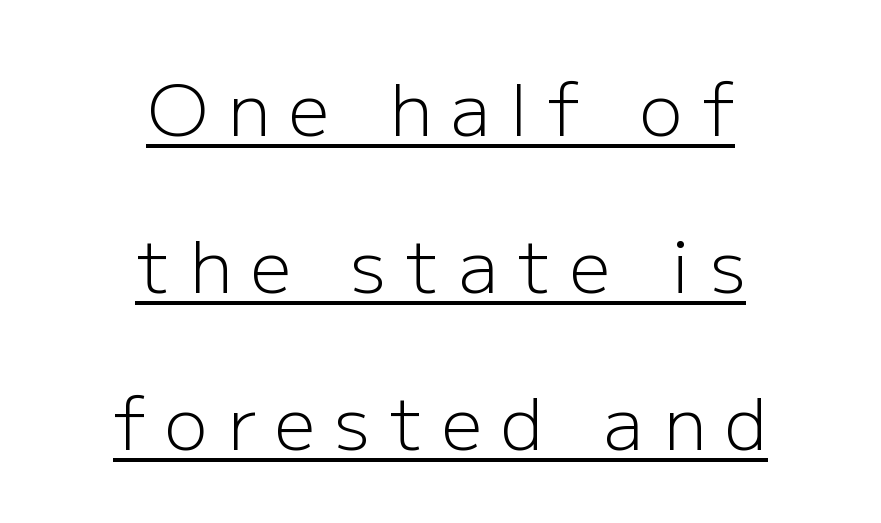
{"serif": "no", "italic": "no", "bold": "no", "weight": "light", "width": "normal", "stroke_contrast": "low", "x_height": "medium", "monospaced": "no", "underline": "yes", "align": "center", "line_spacing": "loose", "line_spacing_ratio": 2.18, "letter_spacing": "wide", "letter_spacing_em": 0.27, "glyph_px": 72}
